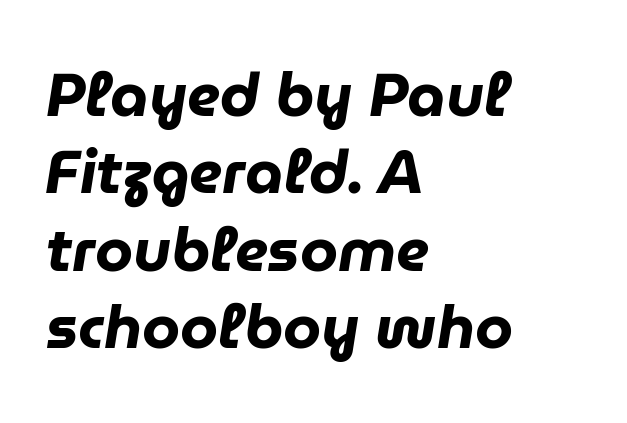
Q: Is the text bold? A: Yes.
Q: Is the text italic (slanted)? A: Yes, it leans right by about 9 degrees.
Q: Is the text underlined? A: No.
Q: How is the paragraph aligned? A: Left-aligned.
Q: Is the spacing between letters normal or unusually wide? A: Normal.
Q: Is the spacing between lines tight, normal or loose? A: Normal.
Q: Width (condensed, normal, or wide)? A: Normal.
Q: Stroke contrast? A: Low.
Q: x-height? A: Medium.
Q: Monospaced? A: No.
